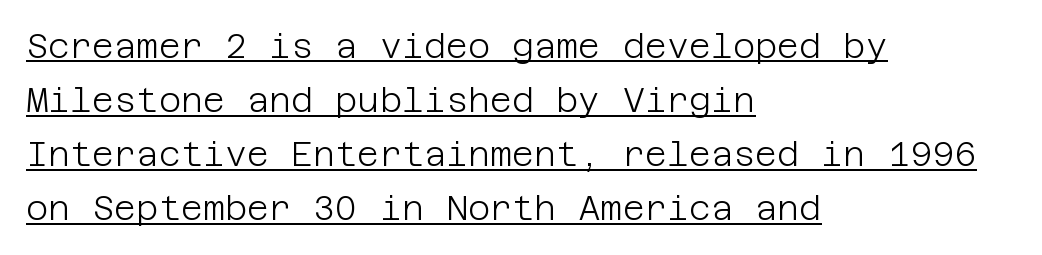
Q: Is the text bold? A: No.
Q: Is the text italic (slanted)? A: No, it is upright.
Q: Is the typeface a serif or a sans-serif typeface? A: Sans-serif.
Q: Is the text underlined? A: Yes.
Q: How is the paragraph aligned? A: Left-aligned.
Q: Is the spacing between letters normal or unusually wide? A: Normal.
Q: Is the spacing between lines tight, normal or loose? A: Normal.
Q: Width (condensed, normal, or wide)? A: Normal.
Q: Stroke contrast? A: Low.
Q: x-height? A: Large.
